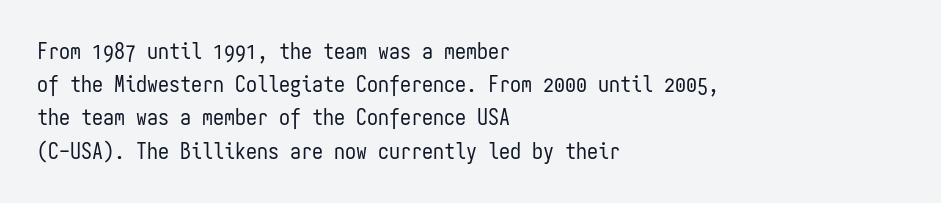
{"italic": "no", "bold": "no", "underline": "no", "align": "left", "line_spacing": "normal", "line_spacing_ratio": 1.51, "letter_spacing": "normal", "letter_spacing_em": 0.0, "glyph_px": 22}
